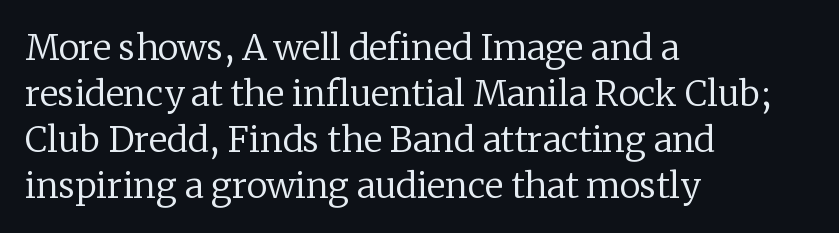
Q: Is the text bold? A: No.
Q: Is the text italic (slanted)? A: No, it is upright.
Q: Is the typeface a serif or a sans-serif typeface? A: Serif.
Q: Is the text underlined? A: No.
Q: How is the paragraph aligned? A: Left-aligned.
Q: Is the spacing between letters normal or unusually wide? A: Normal.
Q: Is the spacing between lines tight, normal or loose? A: Normal.
Q: Width (condensed, normal, or wide)? A: Normal.
Q: Stroke contrast? A: Low.
Q: x-height? A: Medium.
Q: Monospaced? A: No.
